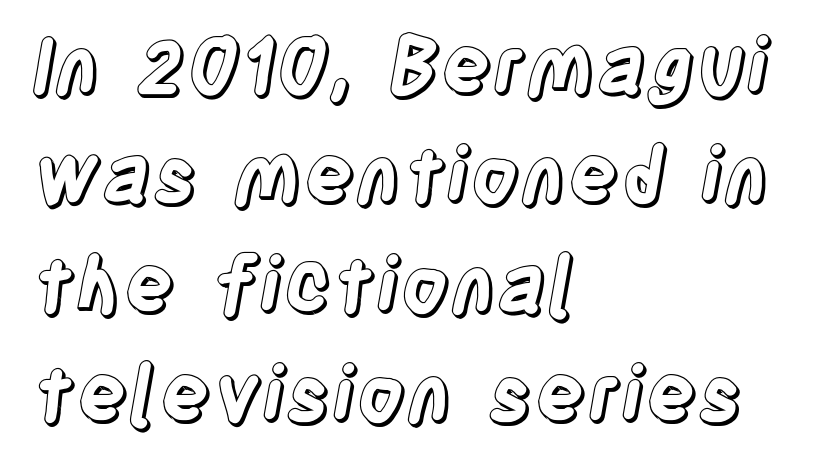
The image shows 77 px condensed type; set left-aligned, normal line spacing (1.42x), normal letter spacing, not underlined; a large x-height.
